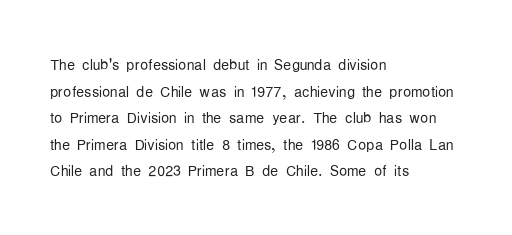
Does the copy run flush right? No — it runs flush left. The block of text has a typical density, with ordinary space between rows. This sample uses plain, unmodified letter spacing. The zone under the glyphs is completely vacant. A roman cut, with each character standing at attention. Stem width sits at or under what a default text font uses.
